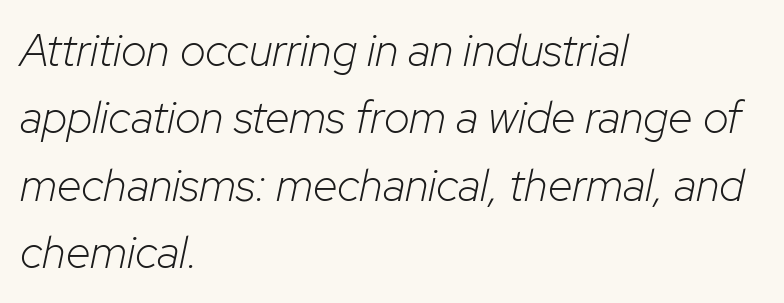
The image shows 45 px light type, italic (leaning right); set left-aligned, normal line spacing (1.5x), normal letter spacing, not underlined; low stroke contrast and a medium x-height.
